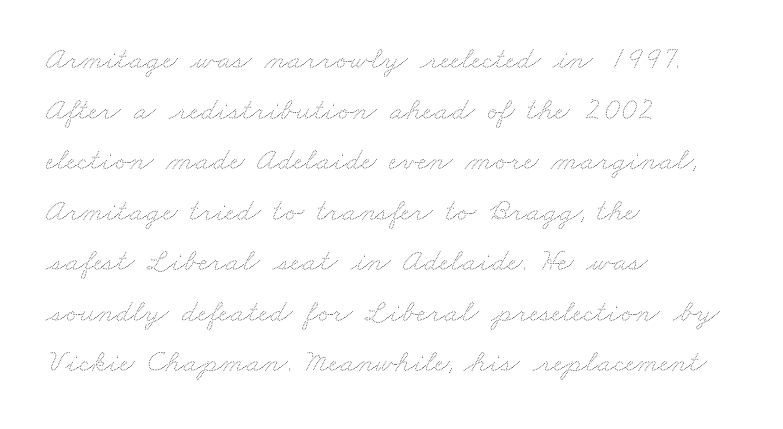
Horizontal bands of white between lines are of average thickness. Weight: in the light-to-regular range. Here the designer chose a conventional face with non-uniform glyph widths. Where is the straight margin? On the left. Each word holds together tightly as a unit, with standard inter-letter gaps. Quick note: underline off.
